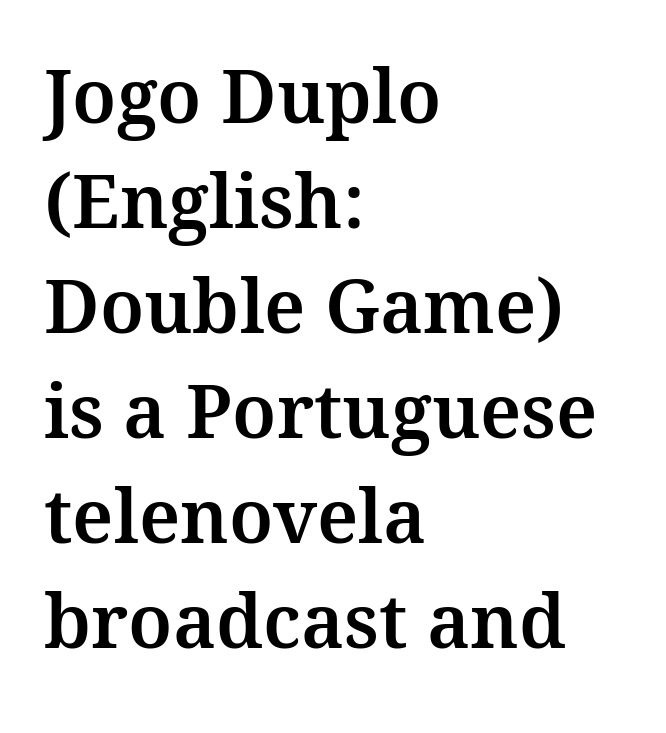
Q: Is the text italic (slanted)? A: No, it is upright.
Q: Is the typeface a serif or a sans-serif typeface? A: Serif.
Q: Is the text underlined? A: No.
Q: How is the paragraph aligned? A: Left-aligned.
Q: Is the spacing between letters normal or unusually wide? A: Normal.
Q: Is the spacing between lines tight, normal or loose? A: Normal.
Q: Width (condensed, normal, or wide)? A: Normal.
Q: Stroke contrast? A: Medium.
Q: x-height? A: Medium.
Q: Monospaced? A: No.
